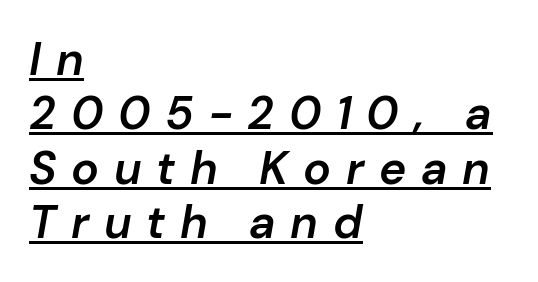
The image shows 46 px semibold type, italic (leaning right); set left-aligned, line spacing 1.18x, unusually wide letter spacing (+0.32 em), underlined; low stroke contrast and a medium x-height.
